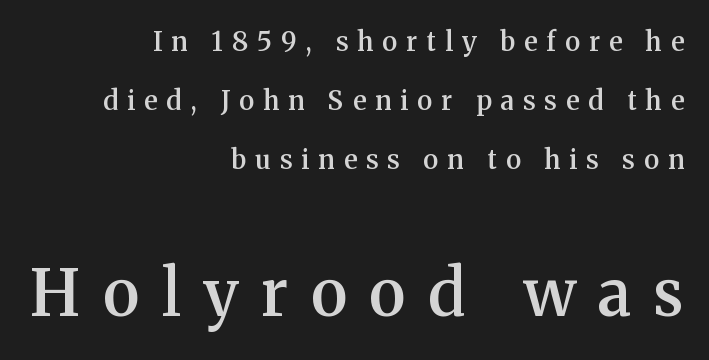
Q: Is the text bold? A: Semi-bold.
Q: Is the text italic (slanted)? A: No, it is upright.
Q: Is the typeface a serif or a sans-serif typeface? A: Serif.
Q: Is the text underlined? A: No.
Q: How is the paragraph aligned? A: Right-aligned.
Q: Is the spacing between letters normal or unusually wide? A: Unusually wide.
Q: Is the spacing between lines tight, normal or loose? A: Loose.
Q: Which block of text is set in a larger size, the first (top) or the second (bottom)? A: The second (bottom) one.
Q: Width (condensed, normal, or wide)? A: Normal.
Q: Stroke contrast? A: Medium.
Q: x-height? A: Medium.
Q: Monospaced? A: No.
